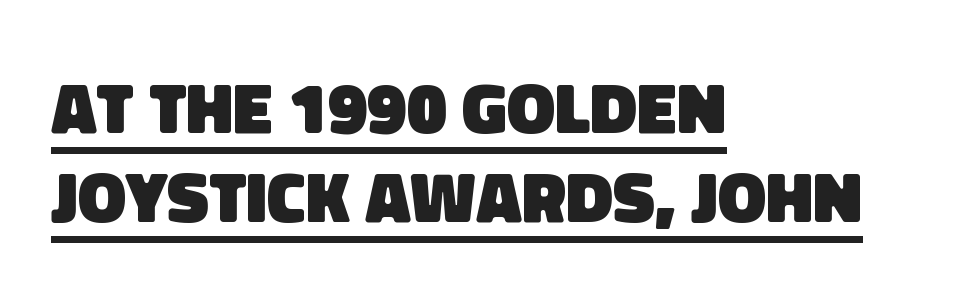
The image shows 72 px heavy sans-serif type; set left-aligned, line spacing 1.24x, normal letter spacing, underlined; low stroke contrast and a large x-height.
